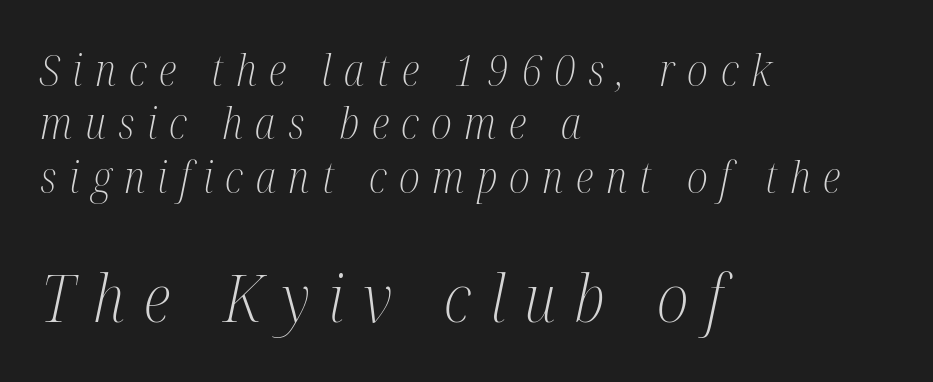
{"serif": "yes", "italic": "yes", "lean": "right", "slant_degrees": 12, "bold": "no", "weight": "light", "width": "condensed", "stroke_contrast": "medium", "x_height": "medium", "monospaced": "no", "underline": "no", "align": "left", "line_spacing_ratio": 1.24, "letter_spacing": "wide", "letter_spacing_em": 0.29, "larger_block": "second", "size_ratio": 1.51, "glyph_px": 65}
